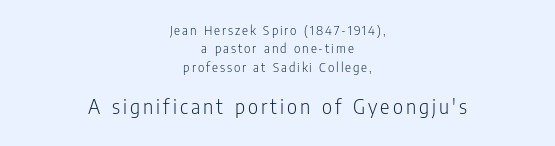
Q: Is the text bold? A: No.
Q: Is the text italic (slanted)? A: No, it is upright.
Q: Is the text underlined? A: No.
Q: How is the paragraph aligned? A: Centered.
Q: Is the spacing between lines tight, normal or loose? A: Normal.
Q: Which block of text is set in a larger size, the first (top) or the second (bottom)? A: The second (bottom) one.
